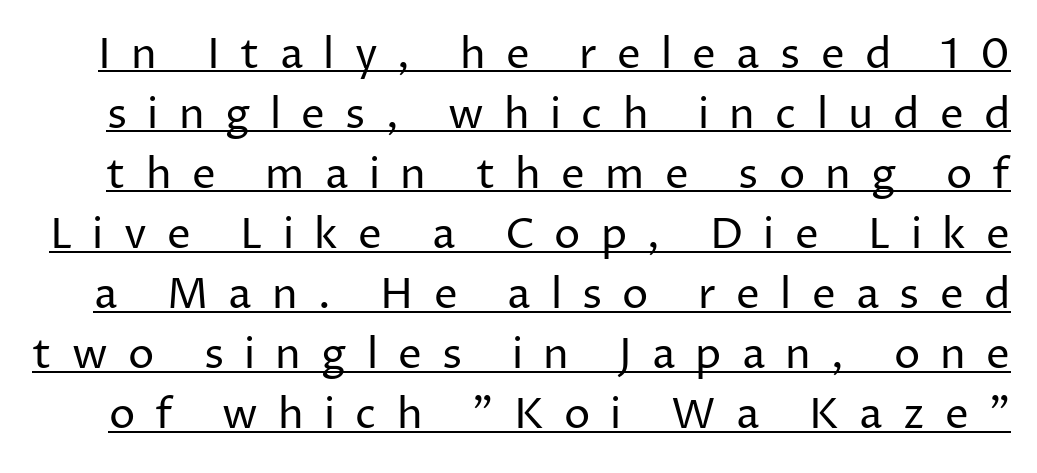
The image shows 42 px regular-weight sans-serif type, upright; set normal line spacing (1.43x), unusually wide letter spacing (+0.48 em), underlined; low stroke contrast and a medium x-height.
